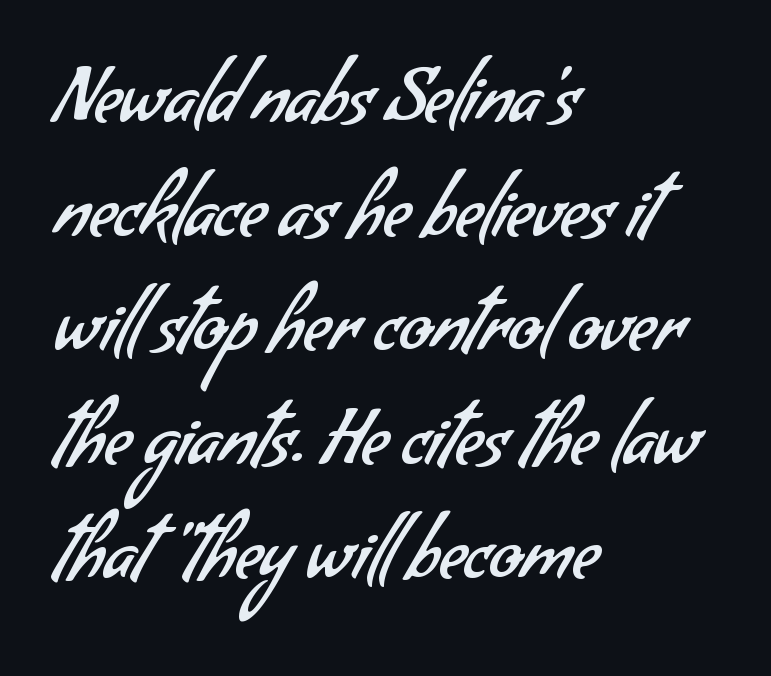
Q: Is the text bold? A: No.
Q: Is the typeface a serif or a sans-serif typeface? A: Sans-serif.
Q: Is the text underlined? A: No.
Q: How is the paragraph aligned? A: Left-aligned.
Q: Is the spacing between letters normal or unusually wide? A: Normal.
Q: Is the spacing between lines tight, normal or loose? A: Normal.
Q: Width (condensed, normal, or wide)? A: Normal.
Q: Stroke contrast? A: Low.
Q: x-height? A: Small.
Q: Monospaced? A: No.
